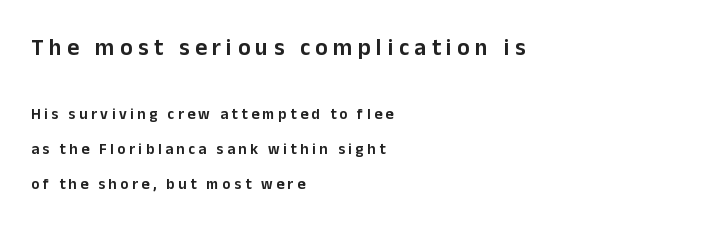
The image shows 23 px text type, upright; set left-aligned, loose line spacing (2.34x), unusually wide letter spacing (+0.24 em), not underlined; the first (top) block is 1.53x larger.
